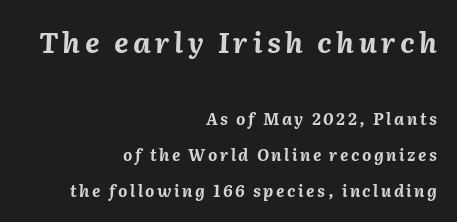
The passage shown is typed in a proportional face where columns would drift. How would I describe the line gaps? Wide and relaxed. Top chunk: large. Bottom chunk: small. Words float on clear page, feet unadorned.
